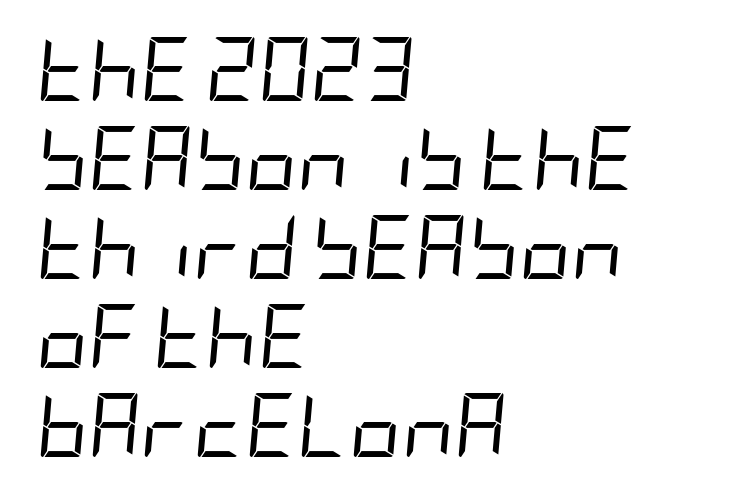
Q: Is the text bold? A: No.
Q: Is the text italic (slanted)? A: Yes, it leans right by about 5 degrees.
Q: Is the text underlined? A: No.
Q: How is the paragraph aligned? A: Left-aligned.
Q: Is the spacing between letters normal or unusually wide? A: Normal.
Q: Is the spacing between lines tight, normal or loose? A: Normal.
Q: Width (condensed, normal, or wide)? A: Condensed.
Q: Stroke contrast? A: Low.
Q: x-height? A: Large.
